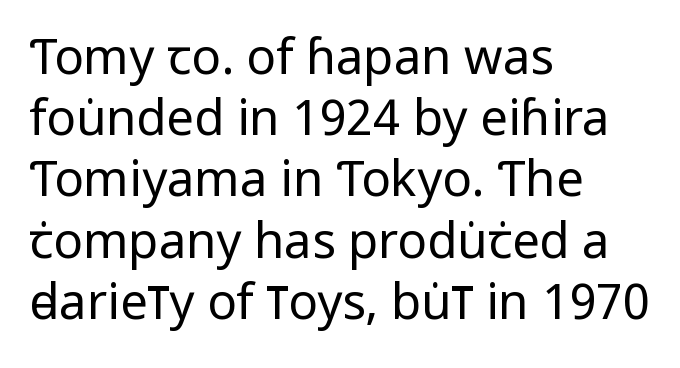
The image shows 49 px regular-weight, condensed sans-serif type, upright; set left-aligned, normal line spacing (1.25x), normal letter spacing, not underlined; low stroke contrast and a large x-height.
